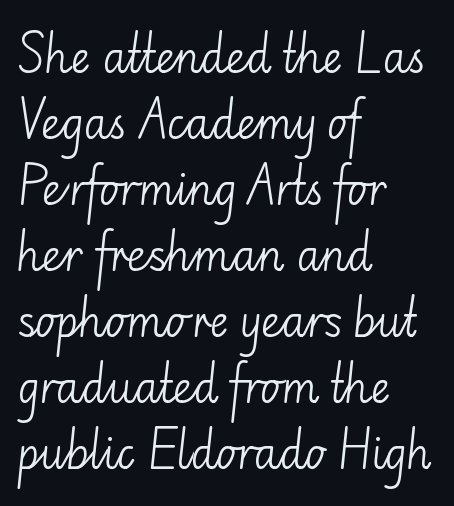
Q: Is the text bold? A: No.
Q: Is the text italic (slanted)? A: Yes.
Q: Is the typeface a serif or a sans-serif typeface? A: Sans-serif.
Q: Is the text underlined? A: No.
Q: How is the paragraph aligned? A: Left-aligned.
Q: Is the spacing between letters normal or unusually wide? A: Normal.
Q: Is the spacing between lines tight, normal or loose? A: Normal.
Q: Width (condensed, normal, or wide)? A: Normal.
Q: Stroke contrast? A: Low.
Q: x-height? A: Small.
Q: Monospaced? A: No.
